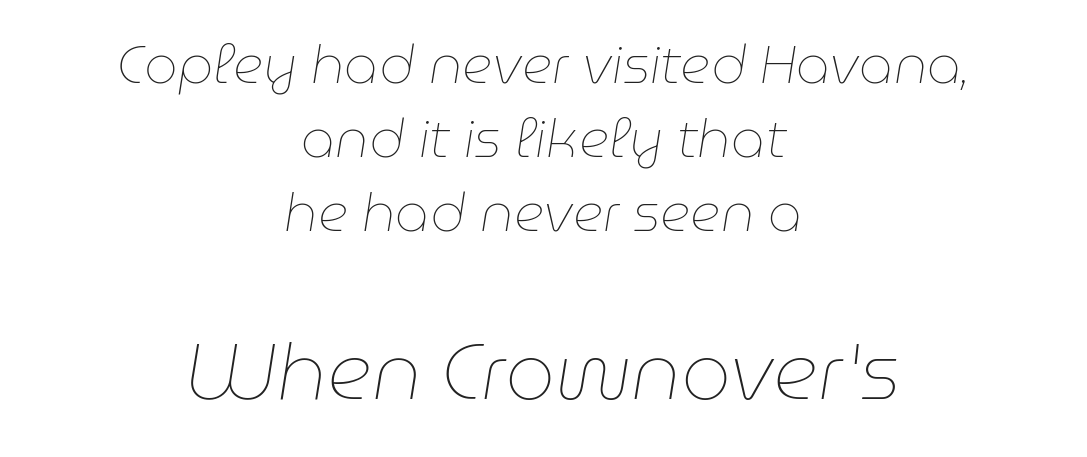
The image shows 79 px thin type, italic (leaning right); set centered, normal line spacing (1.4x), normal letter spacing, not underlined; the second (bottom) block is 1.49x larger; low stroke contrast and a medium x-height.
